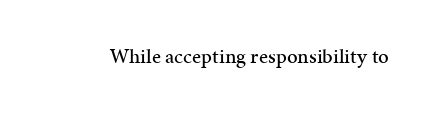
{"italic": "no", "underline": "no", "letter_spacing": "normal", "letter_spacing_em": 0.0, "glyph_px": 21}
